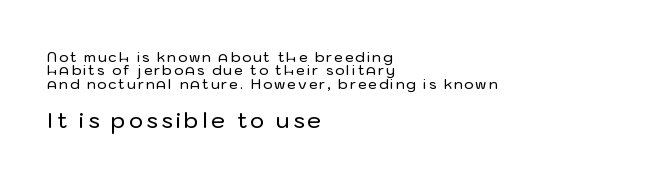
The image shows 22 px text type, upright; set left-aligned, tight line spacing (0.96x), not underlined; the second (bottom) block is 1.57x larger.
